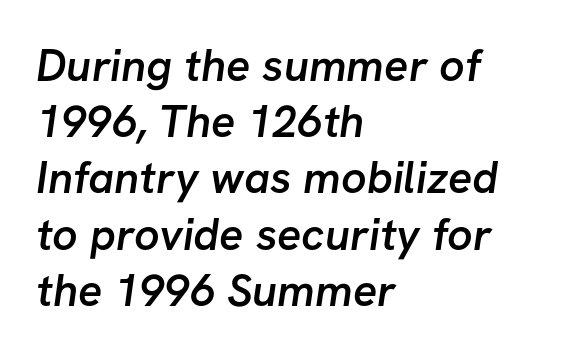
The image shows 45 px semibold sans-serif type; set left-aligned, normal line spacing (1.25x), normal letter spacing, not underlined; low stroke contrast and a medium x-height.
